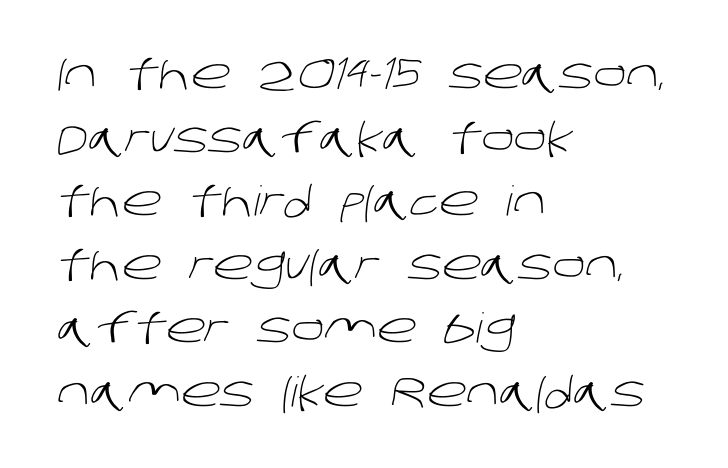
Q: Is the text bold? A: No.
Q: Is the typeface a serif or a sans-serif typeface? A: Sans-serif.
Q: Is the text underlined? A: No.
Q: How is the paragraph aligned? A: Left-aligned.
Q: Is the spacing between letters normal or unusually wide? A: Normal.
Q: Is the spacing between lines tight, normal or loose? A: Normal.
Q: Width (condensed, normal, or wide)? A: Normal.
Q: Stroke contrast? A: Low.
Q: x-height? A: Large.
Q: Monospaced? A: No.
